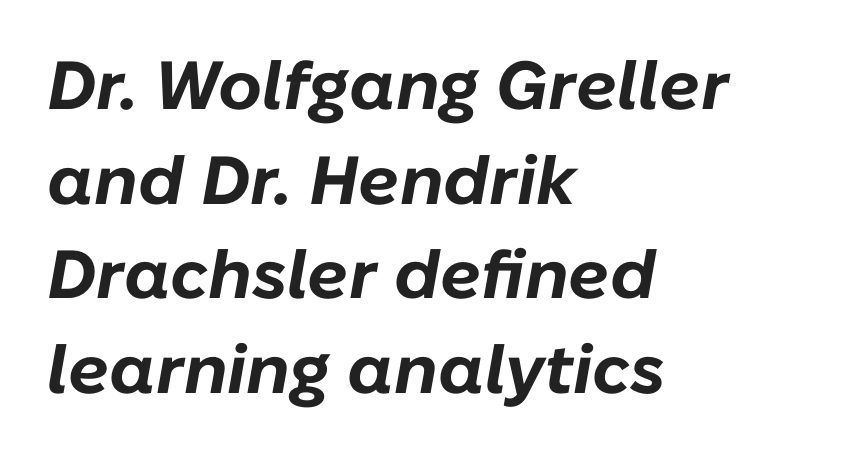
{"italic": "yes", "lean": "right", "slant_degrees": 10, "bold": "yes", "weight": "bold", "width": "normal", "stroke_contrast": "low", "x_height": "medium", "monospaced": "no", "underline": "no", "align": "left", "line_spacing": "normal", "line_spacing_ratio": 1.39, "letter_spacing": "normal", "letter_spacing_em": 0.0, "glyph_px": 68}
